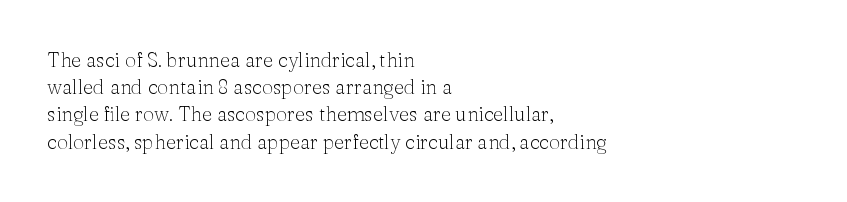
The image shows 20 px text type, upright; set left-aligned, normal line spacing (1.36x), normal letter spacing, not underlined.
